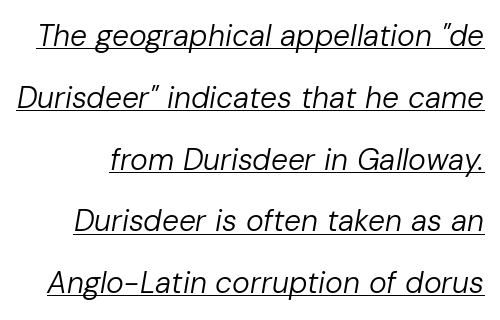
Is there much room between lines? Yes — plenty of vertical air separates them. The glyphs are accompanied by a horizontal stroke just below them. The passage shown is typed in a proportional face where columns would drift. The lettering tilts uniformly, giving the passage an italic look. Here the glyphs are tracked normally, forming tight word shapes.
